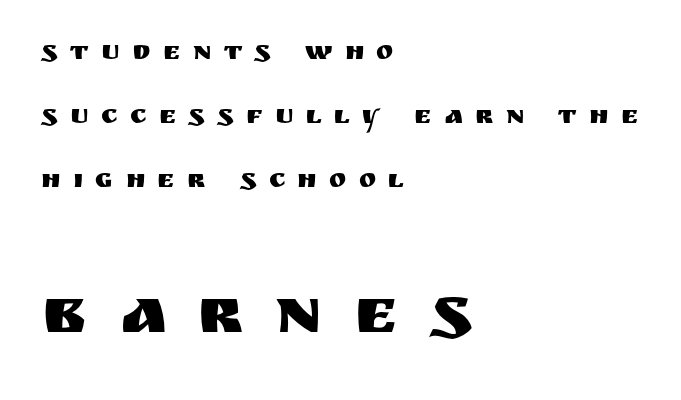
Q: Is the text italic (slanted)? A: No, it is upright.
Q: Is the typeface a serif or a sans-serif typeface? A: Sans-serif.
Q: Is the text underlined? A: No.
Q: How is the paragraph aligned? A: Left-aligned.
Q: Is the spacing between letters normal or unusually wide? A: Unusually wide.
Q: Is the spacing between lines tight, normal or loose? A: Loose.
Q: Which block of text is set in a larger size, the first (top) or the second (bottom)? A: The second (bottom) one.
Q: Width (condensed, normal, or wide)? A: Normal.
Q: Stroke contrast? A: Medium.
Q: x-height? A: Large.
Q: Monospaced? A: No.
